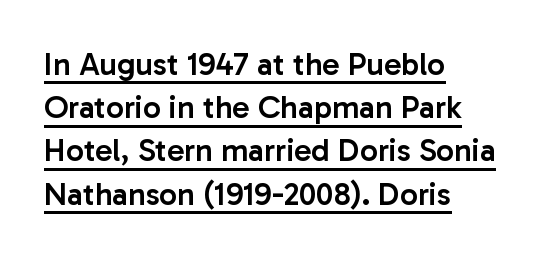
A typesetter would call this proportional, since set widths differ per character. What decoration does the sample have? An underline. Leading: standard. The font is running at a semibold setting, under full bold. Designer's note — italics off, roman on.
